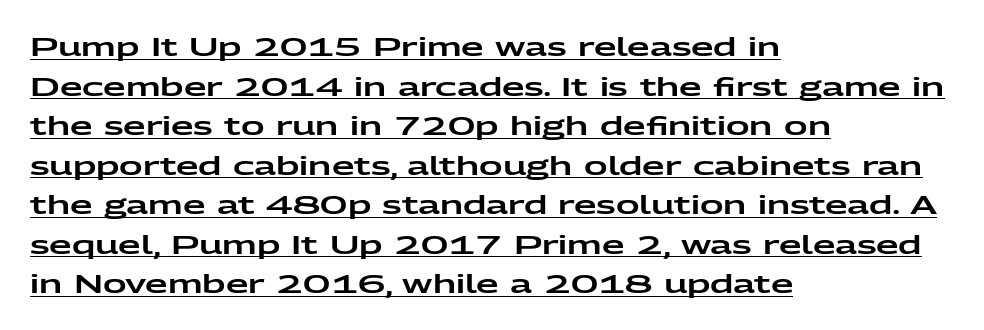
Q: Is the text italic (slanted)? A: No, it is upright.
Q: Is the text underlined? A: Yes.
Q: How is the paragraph aligned? A: Left-aligned.
Q: Is the spacing between letters normal or unusually wide? A: Normal.
Q: Is the spacing between lines tight, normal or loose? A: Normal.
